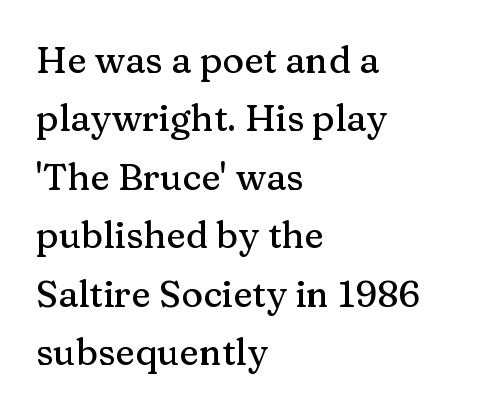
Q: Is the text italic (slanted)? A: No, it is upright.
Q: Is the typeface a serif or a sans-serif typeface? A: Serif.
Q: Is the text underlined? A: No.
Q: How is the paragraph aligned? A: Left-aligned.
Q: Is the spacing between letters normal or unusually wide? A: Normal.
Q: Is the spacing between lines tight, normal or loose? A: Normal.
Q: Width (condensed, normal, or wide)? A: Normal.
Q: Stroke contrast? A: Medium.
Q: x-height? A: Medium.
Q: Monospaced? A: No.
